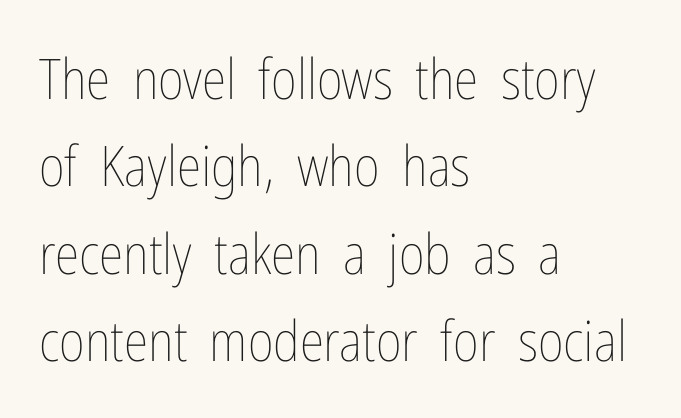
Q: Is the text bold? A: No.
Q: Is the text italic (slanted)? A: No, it is upright.
Q: Is the text underlined? A: No.
Q: How is the paragraph aligned? A: Left-aligned.
Q: Is the spacing between letters normal or unusually wide? A: Normal.
Q: Is the spacing between lines tight, normal or loose? A: Normal.
Q: Width (condensed, normal, or wide)? A: Condensed.
Q: Stroke contrast? A: Low.
Q: x-height? A: Medium.
Q: Monospaced? A: No.
